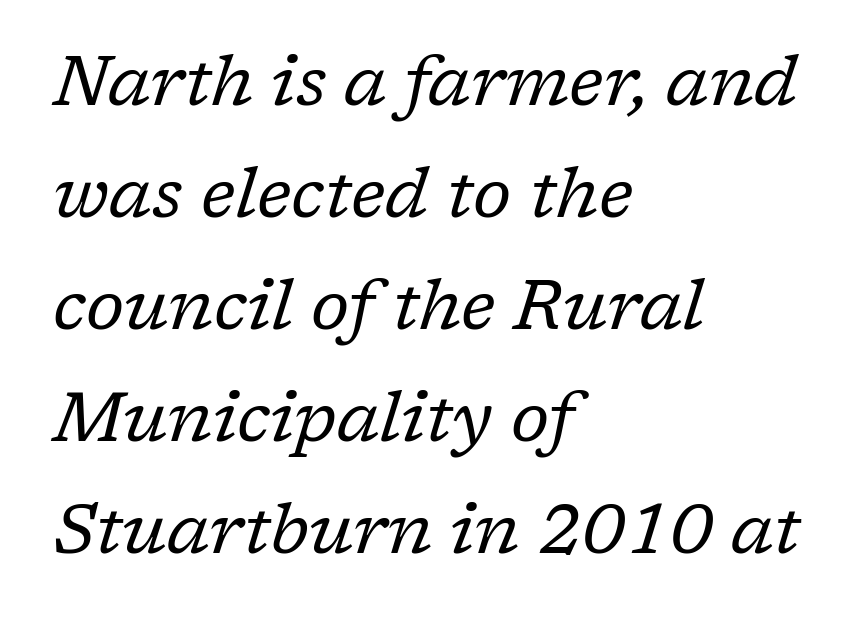
The image shows 70 px regular-weight serif type, italic (leaning right); set left-aligned, normal line spacing (1.6x), normal letter spacing, not underlined; low stroke contrast and a medium x-height.
